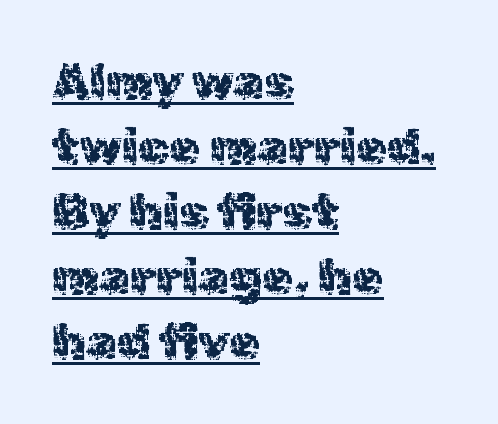
The image shows 50 px sans-serif type, upright; set left-aligned, normal line spacing (1.3x), normal letter spacing, underlined; a medium x-height.
